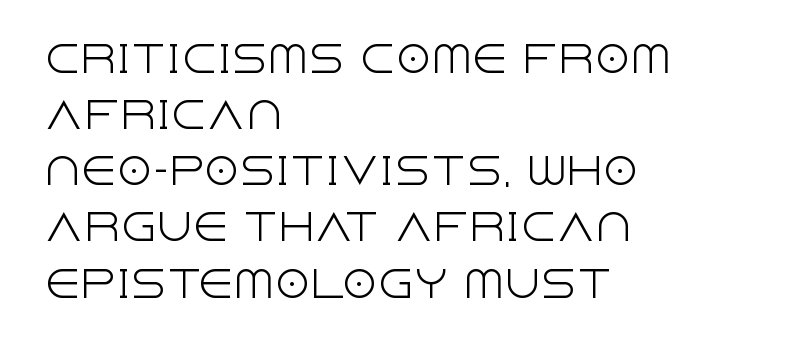
Weight class: somewhere from thin through regular. Classification — sans serif. Left-aligned paragraph, ragged on the right. These lines keep a tight, regular rhythm from letter to letter. The leading is moderate, giving the passage an even texture. Decoration check: the copy has no underline.
